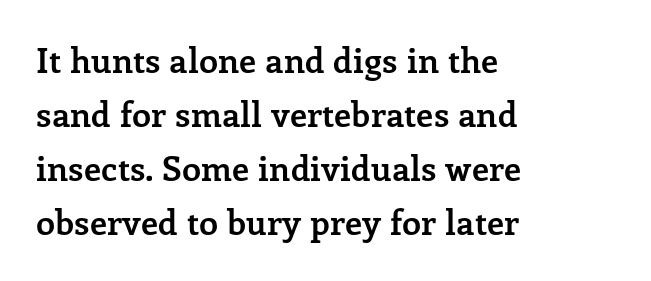
The image shows 34 px semibold serif type, upright; set left-aligned, normal line spacing (1.59x), normal letter spacing, not underlined; low stroke contrast and a medium x-height.
